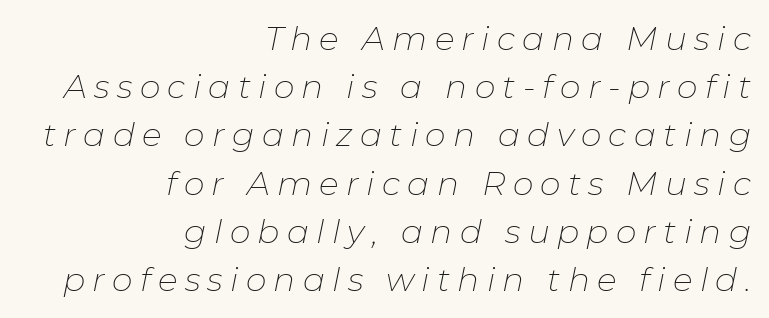
Leading matches the norm, producing a regular column. A typesetter would call this proportional, since set widths differ per character. A flush-right, rag-left setting is used for this passage. Letter spacing: wide.
